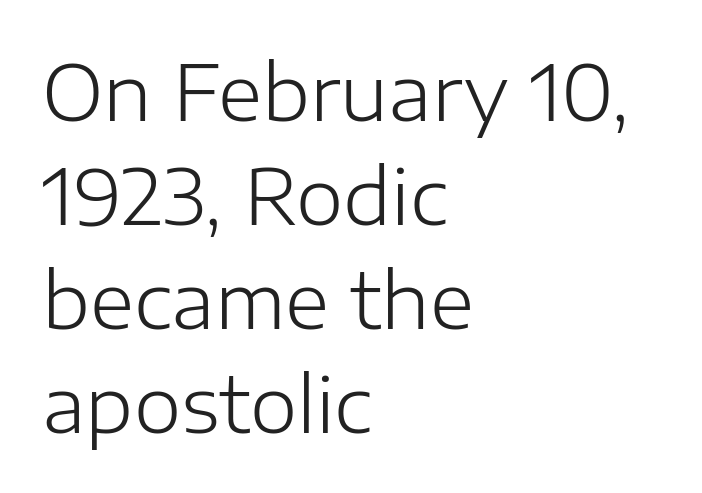
{"serif": "no", "italic": "no", "bold": "no", "weight": "light", "width": "normal", "stroke_contrast": "low", "x_height": "medium", "monospaced": "no", "underline": "no", "align": "left", "line_spacing": "normal", "line_spacing_ratio": 1.37, "letter_spacing": "normal", "letter_spacing_em": 0.0, "glyph_px": 76}
